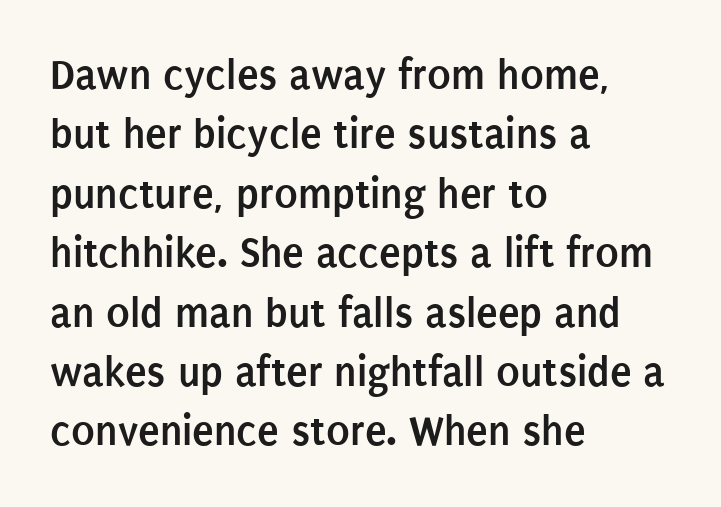
The image shows 44 px semibold, condensed sans-serif type, upright; set left-aligned, normal line spacing (1.35x), normal letter spacing, not underlined; low stroke contrast and a large x-height.
